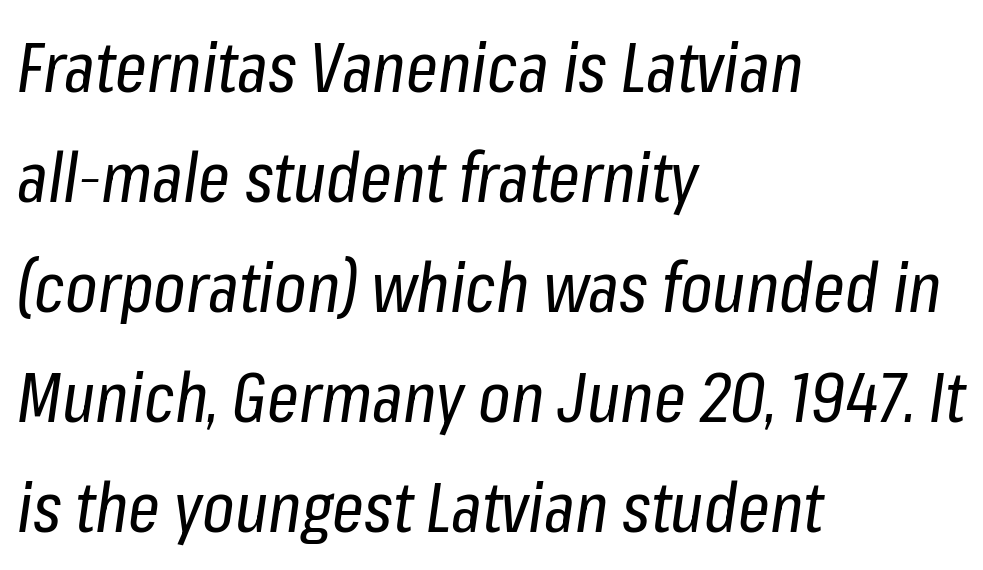
Think of a printed novel: that variable character pitch is what you see here. There is no visible air inserted between adjacent glyphs. Designer's note — italics engaged. A light-to-regular cut is what we see here.
